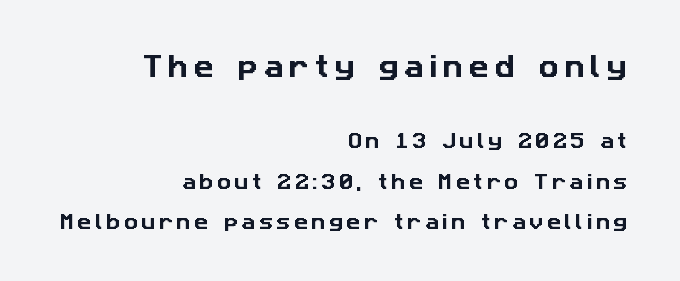
{"underline": "no", "align": "right", "line_spacing": "loose", "line_spacing_ratio": 2.37, "letter_spacing": "wide", "letter_spacing_em": 0.22, "larger_block": "first", "size_ratio": 1.47, "glyph_px": 25}
